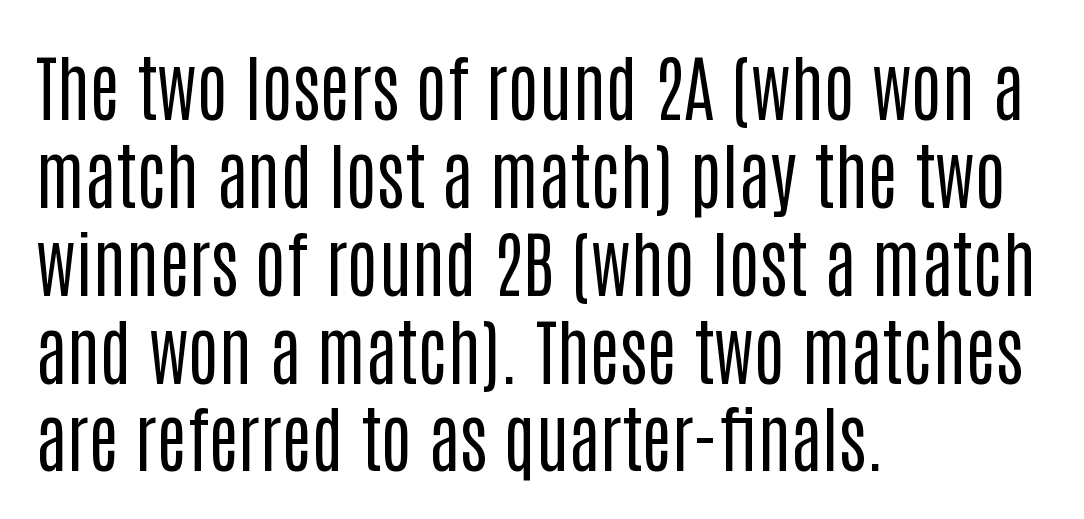
This is sans-serif lettering, the kind often seen on screens and signage. The text block is weighted toward the left margin, trailing off unevenly rightward. Does extra space separate the letters? No, they use regular spacing. Character widths vary here, with narrow letters taking less room than wide ones. The specimen reads as upright at a glance.
